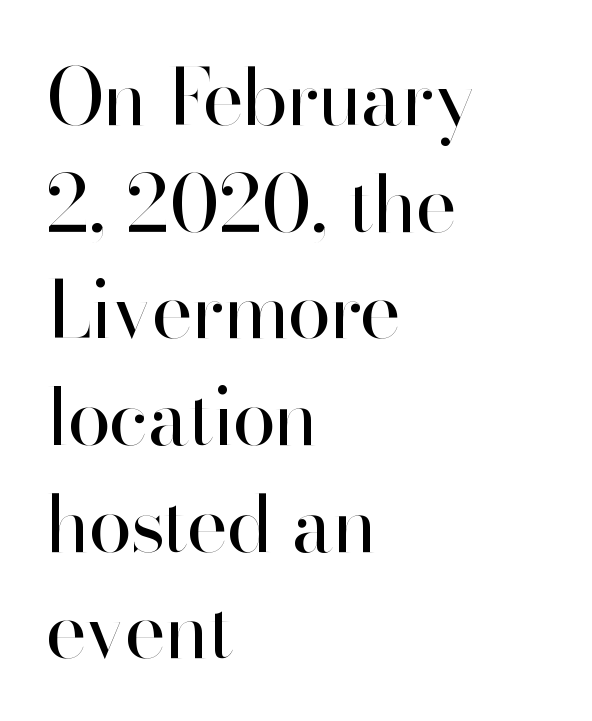
The image shows 79 px regular-weight sans-serif type, upright; set left-aligned, normal line spacing (1.35x), normal letter spacing, not underlined; high stroke contrast and a small x-height.
